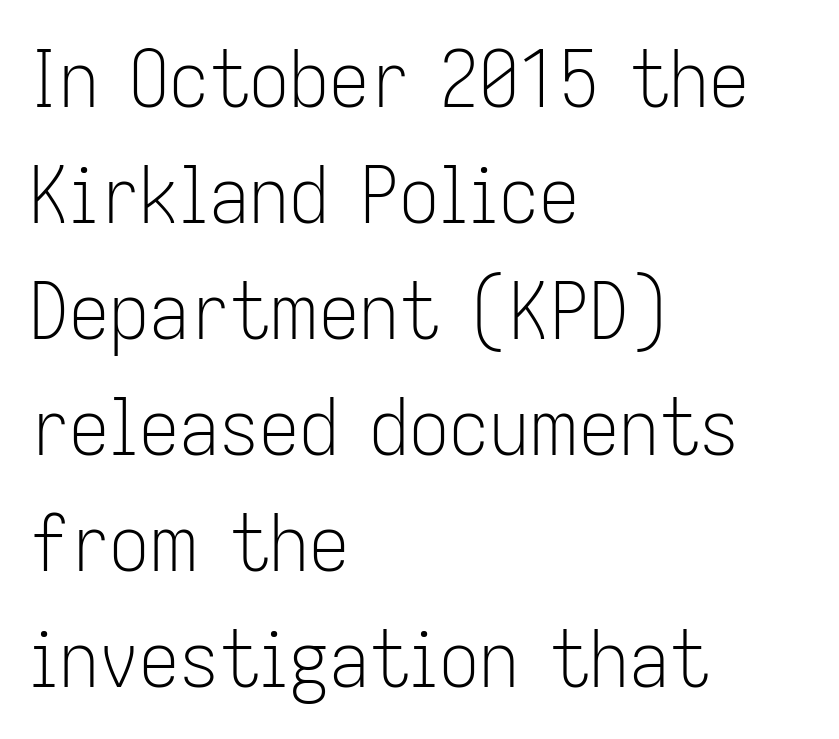
Italic: no, the glyphs are upright roman. The face used here is a sans, in the tradition of grotesques and geometrics. Counters stay open thanks to moderate or lighter strokes. Reading down the column, the eye jumps a familiar distance to each next line. Words float on clear page, feet unadorned.
